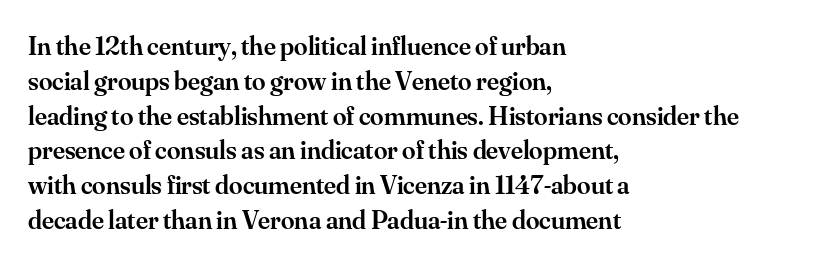
The image shows 27 px text type, upright; set left-aligned, normal line spacing (1.29x), normal letter spacing, not underlined.
